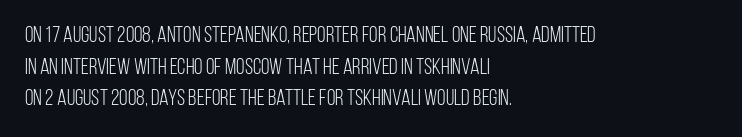
Q: Is the text bold? A: No.
Q: Is the text italic (slanted)? A: No, it is upright.
Q: Is the text underlined? A: No.
Q: How is the paragraph aligned? A: Left-aligned.
Q: Is the spacing between letters normal or unusually wide? A: Normal.
Q: Is the spacing between lines tight, normal or loose? A: Normal.
